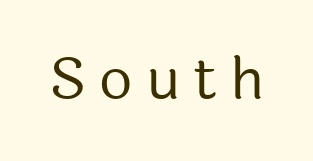
The image shows 58 px regular-weight sans-serif type, upright; set unusually wide letter spacing (+0.23 em), not underlined; a medium x-height.
